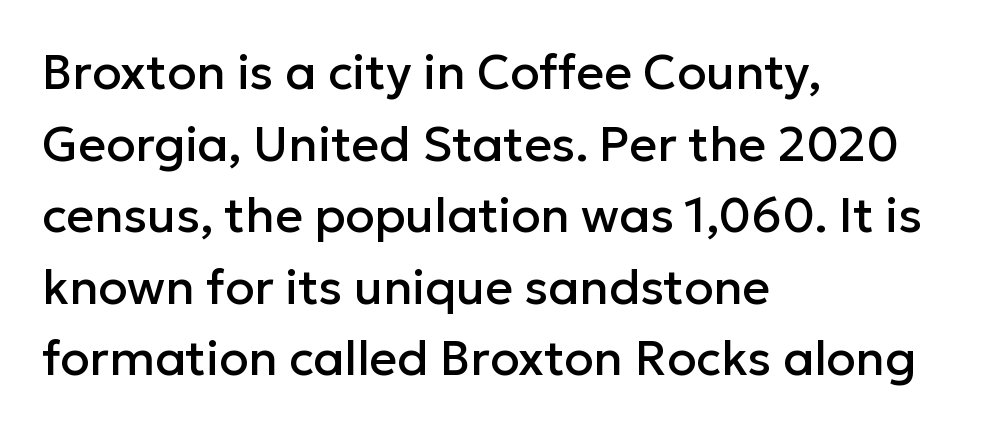
The image shows 48 px sans-serif type, upright; set left-aligned, normal line spacing (1.49x), normal letter spacing, not underlined; low stroke contrast and a medium x-height.
